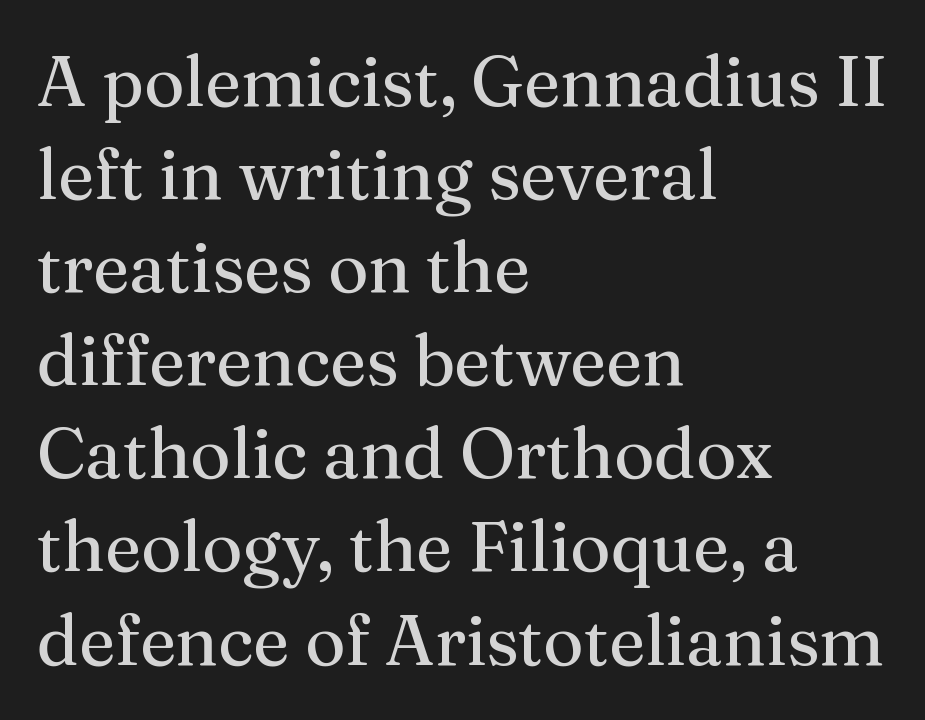
Check the space under the baseline: it is left empty. Leading: standard. Look at the bottom of the vertical strokes: they flare into serifs here. Note the varied advance widths — an 'i' is clearly narrower than an 'm'. Tracking value appears to be zero — textbook default spacing. A roman cut, with each character standing at attention.
